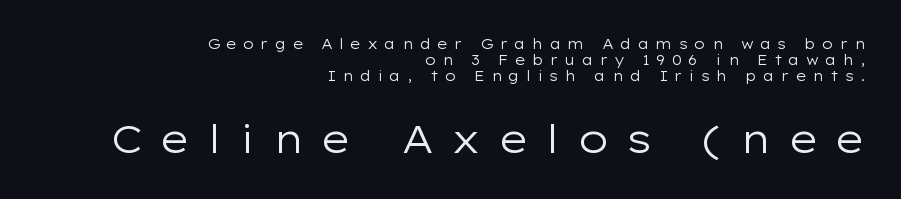
The image shows 39 px regular-weight, wide sans-serif type, upright; set right-aligned, tight line spacing (1.14x), unusually wide letter spacing (+0.42 em), not underlined; the second (bottom) block is 2.79x larger; low stroke contrast and a medium x-height.
